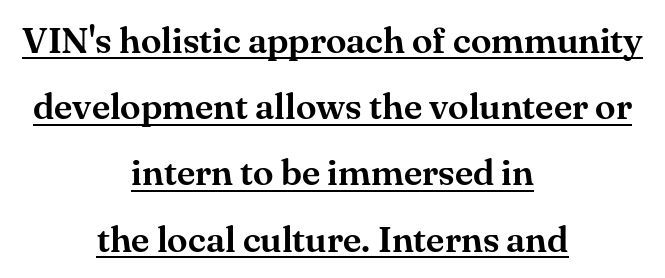
{"serif": "yes", "italic": "no", "width": "normal", "stroke_contrast": "medium", "x_height": "small", "monospaced": "no", "underline": "yes", "align": "center", "line_spacing_ratio": 1.79, "letter_spacing": "normal", "letter_spacing_em": 0.0, "glyph_px": 37}
